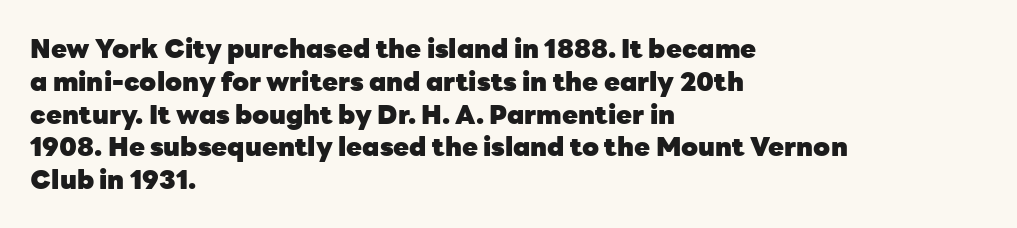
The image shows 26 px bold type, upright; set left-aligned, normal line spacing (1.26x), normal letter spacing, not underlined.
